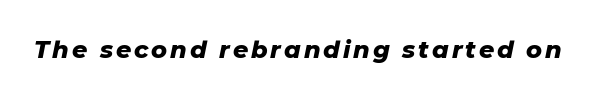
The image shows 24 px bold type, italic (leaning right); set not underlined.
